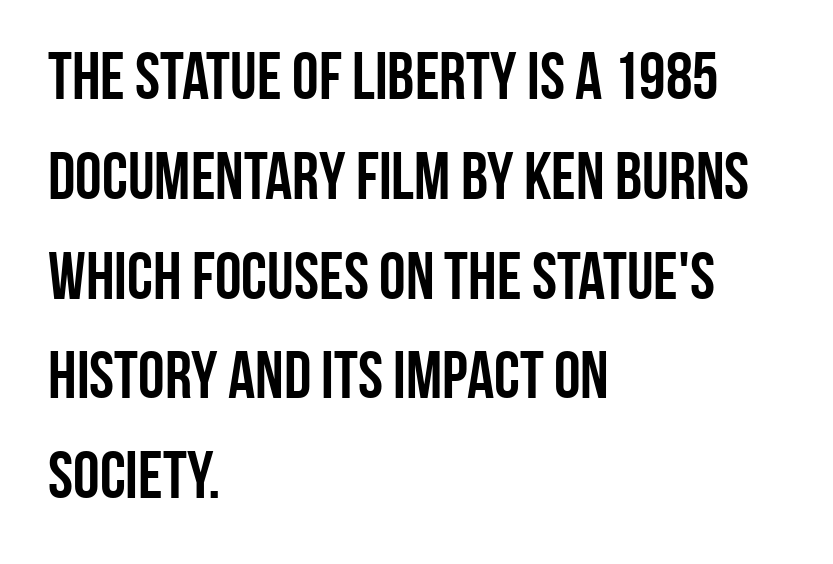
{"serif": "no", "italic": "no", "bold": "yes", "weight": "semibold", "width": "condensed", "stroke_contrast": "low", "x_height": "large", "monospaced": "no", "underline": "no", "align": "left", "line_spacing": "normal", "line_spacing_ratio": 1.49, "letter_spacing": "normal", "letter_spacing_em": 0.0, "glyph_px": 67}
